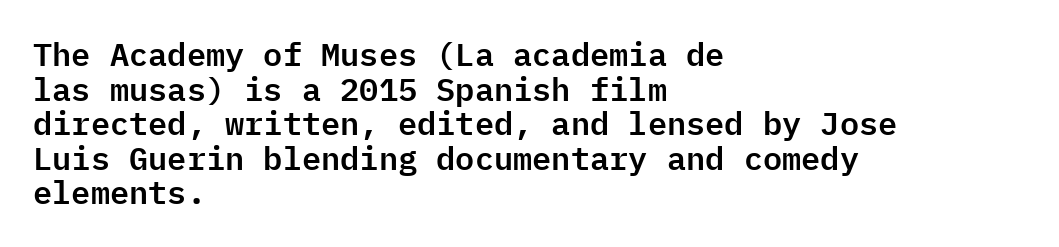
Compared with typical body copy, the letter spacing here is the same. The axis of the letterforms is exactly vertical. Just letters on the line, the space beneath them empty. The rendering uses typewriter-style spacing with identical character cells. To sum up the face: it is a sans, with no serifs.
